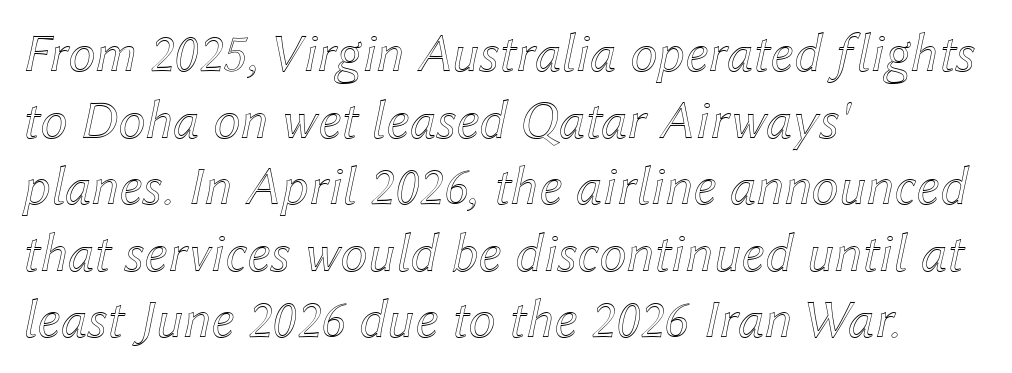
Q: Is the text italic (slanted)? A: Yes, it leans right by about 12 degrees.
Q: Is the text underlined? A: No.
Q: How is the paragraph aligned? A: Left-aligned.
Q: Is the spacing between letters normal or unusually wide? A: Normal.
Q: Width (condensed, normal, or wide)? A: Normal.
Q: x-height? A: Medium.
Q: Monospaced? A: No.
